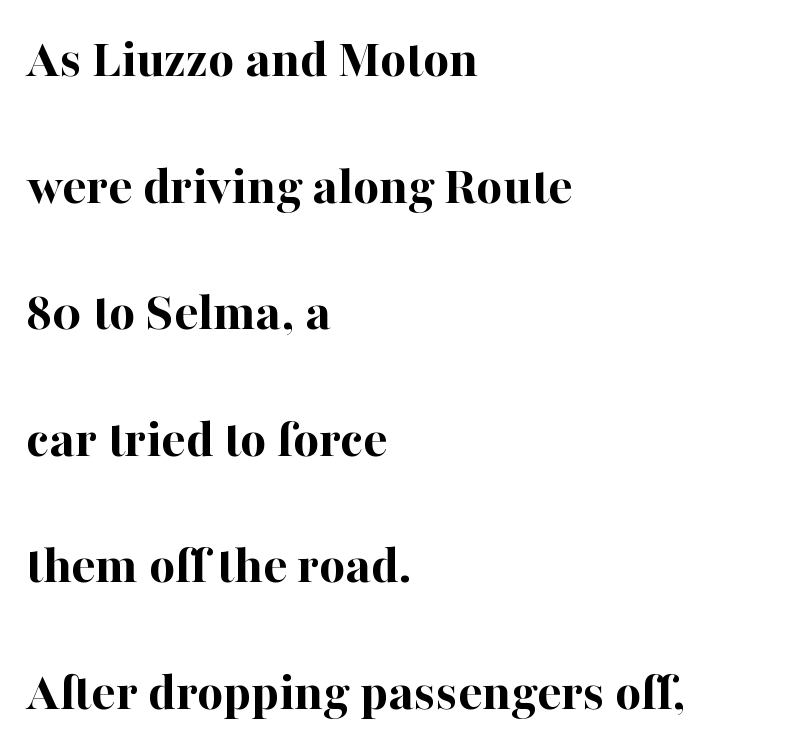
Rule under the text: the space is simply empty. Is the block centered? No — it sits flush against the left margin. Character widths vary here, with narrow letters taking less room than wide ones. Rows of type keep a wide berth in the vertical direction. No italicization has been applied; the sample stays upright. Little horizontal feet cap the strokes, marking this as serif type.
